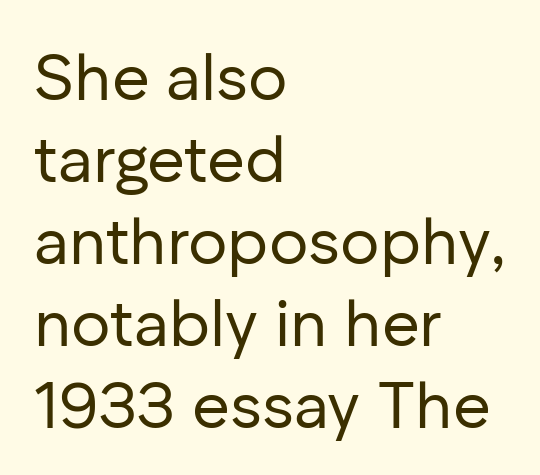
The image shows 65 px regular-weight sans-serif type, upright; set left-aligned, normal line spacing (1.26x), normal letter spacing, not underlined; low stroke contrast and a medium x-height.
